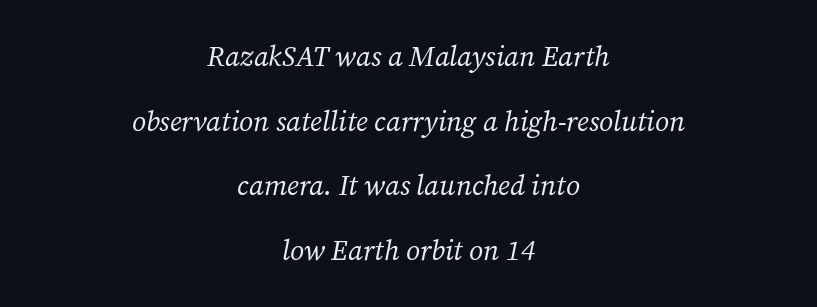
{"serif": "yes", "italic": "yes", "lean": "right", "slant_degrees": 12, "bold": "no", "weight": "regular", "width": "normal", "stroke_contrast": "medium", "x_height": "medium", "monospaced": "no", "underline": "no", "align": "center", "line_spacing": "loose", "line_spacing_ratio": 2.31, "letter_spacing": "normal", "letter_spacing_em": 0.0, "glyph_px": 28}
